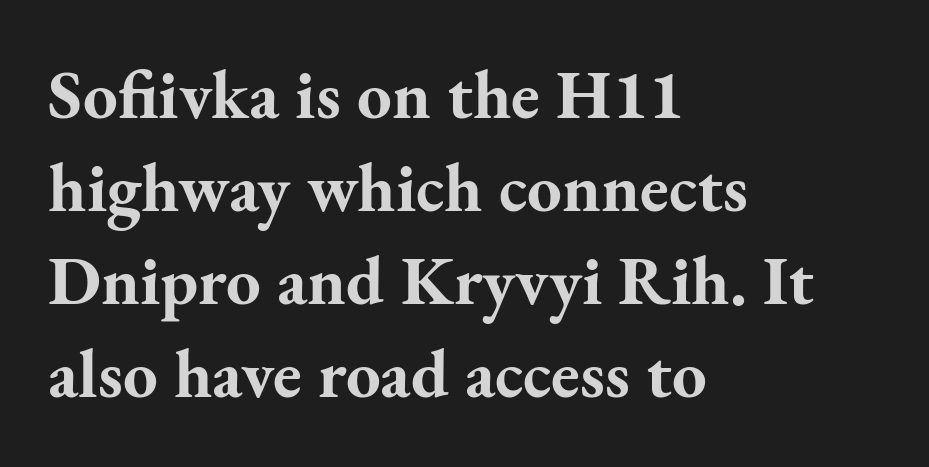
Q: Is the text bold? A: Yes.
Q: Is the text italic (slanted)? A: No, it is upright.
Q: Is the typeface a serif or a sans-serif typeface? A: Serif.
Q: Is the text underlined? A: No.
Q: How is the paragraph aligned? A: Left-aligned.
Q: Is the spacing between letters normal or unusually wide? A: Normal.
Q: Is the spacing between lines tight, normal or loose? A: Normal.
Q: Width (condensed, normal, or wide)? A: Normal.
Q: Stroke contrast? A: Medium.
Q: x-height? A: Small.
Q: Monospaced? A: No.
